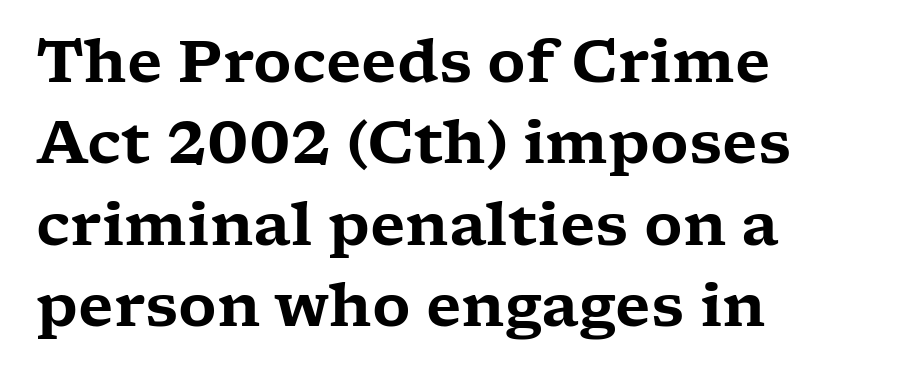
Q: Is the text italic (slanted)? A: No, it is upright.
Q: Is the typeface a serif or a sans-serif typeface? A: Serif.
Q: Is the text underlined? A: No.
Q: How is the paragraph aligned? A: Left-aligned.
Q: Is the spacing between letters normal or unusually wide? A: Normal.
Q: Is the spacing between lines tight, normal or loose? A: Normal.
Q: Width (condensed, normal, or wide)? A: Wide.
Q: Stroke contrast? A: Low.
Q: x-height? A: Medium.
Q: Monospaced? A: No.
